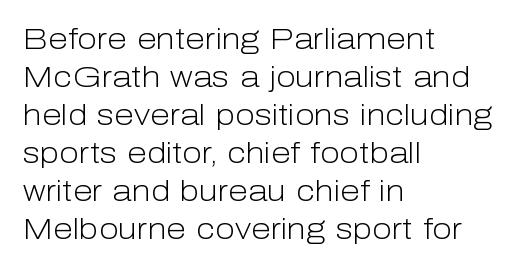
The image shows 29 px light sans-serif type, upright; set left-aligned, normal line spacing (1.31x), normal letter spacing, not underlined; low stroke contrast and a medium x-height.
